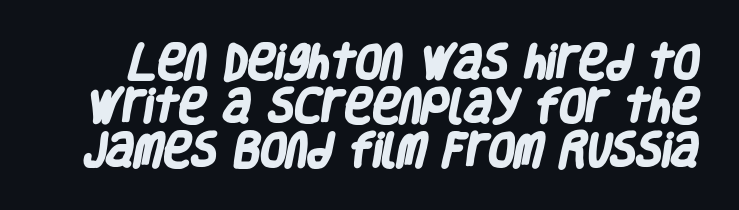
{"serif": "no", "bold": "yes", "weight": "heavy", "width": "condensed", "stroke_contrast": "low", "x_height": "large", "monospaced": "no", "underline": "no", "line_spacing_ratio": 1.16, "letter_spacing": "normal", "letter_spacing_em": 0.0, "glyph_px": 38}
